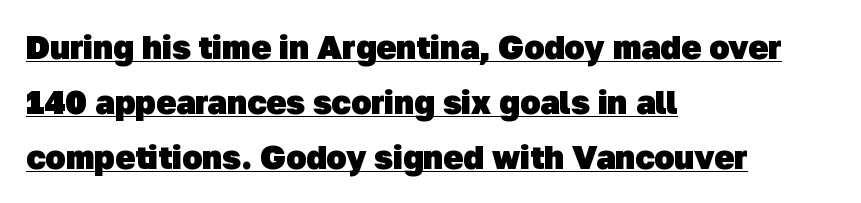
Q: Is the text bold? A: Yes.
Q: Is the typeface a serif or a sans-serif typeface? A: Sans-serif.
Q: Is the text underlined? A: Yes.
Q: How is the paragraph aligned? A: Left-aligned.
Q: Is the spacing between letters normal or unusually wide? A: Normal.
Q: Is the spacing between lines tight, normal or loose? A: Normal.
Q: Width (condensed, normal, or wide)? A: Normal.
Q: Stroke contrast? A: Low.
Q: x-height? A: Medium.
Q: Monospaced? A: No.
